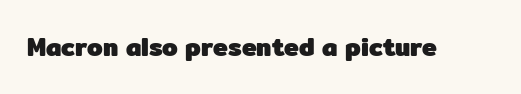
{"italic": "no", "bold": "yes", "underline": "no", "letter_spacing": "normal", "letter_spacing_em": 0.0, "glyph_px": 25}
